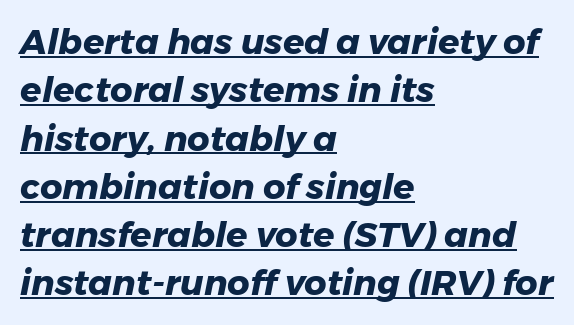
Horizontal alignment here is leftward, the default for most running prose. The typesetter has applied underlining to the passage shown. The horizontal fit of the characters is conventional and even. These lines are rendered in a variable-pitch font.
